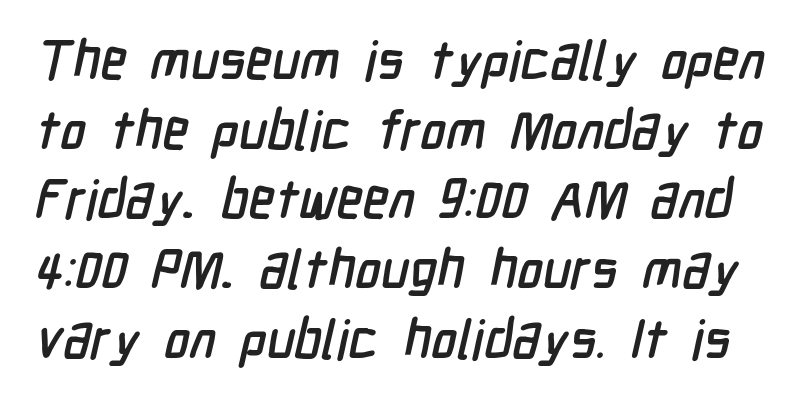
{"serif": "no", "width": "condensed", "stroke_contrast": "low", "x_height": "medium", "monospaced": "no", "underline": "no", "line_spacing": "normal", "line_spacing_ratio": 1.29, "letter_spacing": "normal", "letter_spacing_em": 0.0, "glyph_px": 54}
